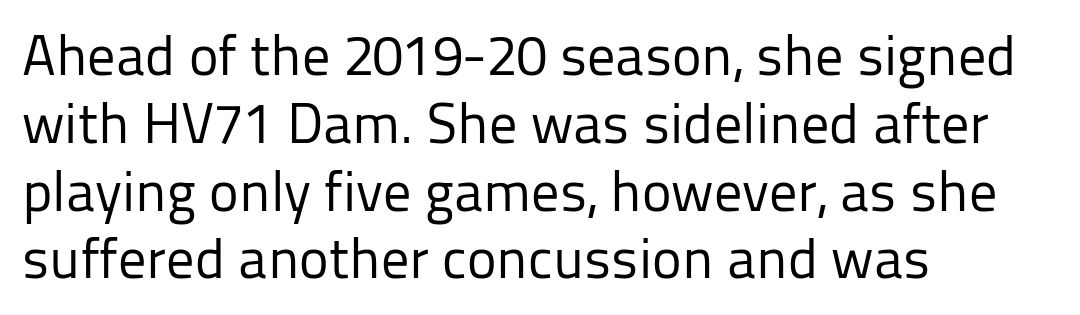
The letters carry no serifs — their stems end cleanly without finishing strokes. Letters rest on an invisible, unmarked baseline. A student would call this left alignment; a typographer would say flush left, rag right. Think standard paragraph weight, or any step lighter than that.
